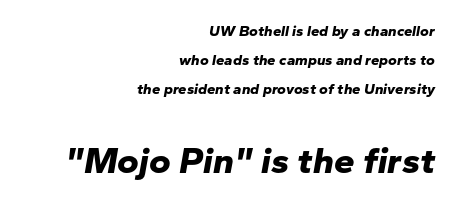
The image shows 37 px bold type, italic (leaning right); set right-aligned, loose line spacing (1.95x), normal letter spacing, not underlined; the second (bottom) block is 2.47x larger; low stroke contrast and a medium x-height.
